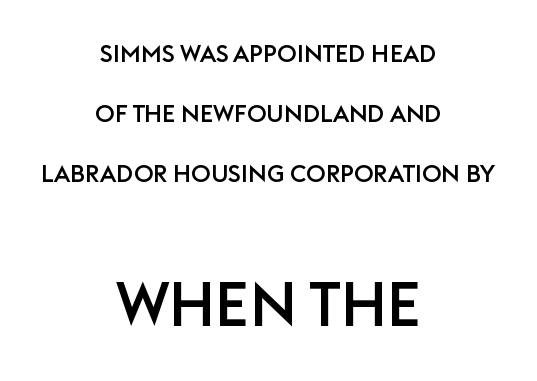
Think of a printed novel: that variable character pitch is what you see here. Descender tails drop into unmarked territory. Are there feet on the stems? There aren't — it's a sans. The line texture is even and compact thanks to regular tracking. If you squint, the bottom block still reads clearly — it's the larger of the two. The space between consecutive lines is lavish.
